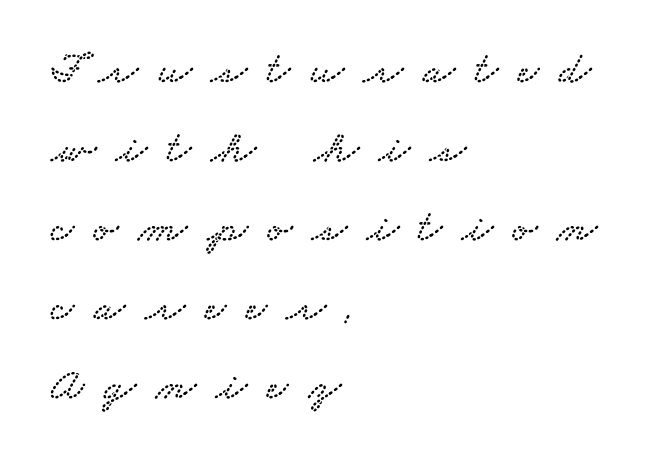
{"width": "wide", "stroke_contrast": "low", "x_height": "small", "monospaced": "no", "underline": "no", "align": "left", "line_spacing_ratio": 1.72, "letter_spacing": "wide", "letter_spacing_em": 0.43, "glyph_px": 46}
